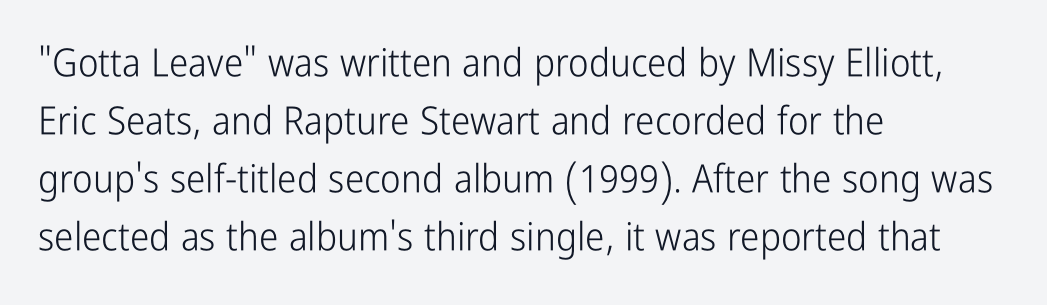
Q: Is the text bold? A: No.
Q: Is the text italic (slanted)? A: No, it is upright.
Q: Is the typeface a serif or a sans-serif typeface? A: Sans-serif.
Q: Is the text underlined? A: No.
Q: How is the paragraph aligned? A: Left-aligned.
Q: Is the spacing between letters normal or unusually wide? A: Normal.
Q: Is the spacing between lines tight, normal or loose? A: Normal.
Q: Width (condensed, normal, or wide)? A: Condensed.
Q: Stroke contrast? A: Low.
Q: x-height? A: Medium.
Q: Monospaced? A: No.
